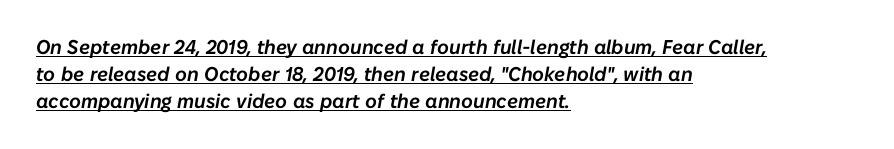
Q: Is the text italic (slanted)? A: Yes, it leans right by about 10 degrees.
Q: Is the text underlined? A: Yes.
Q: How is the paragraph aligned? A: Left-aligned.
Q: Is the spacing between letters normal or unusually wide? A: Normal.
Q: Is the spacing between lines tight, normal or loose? A: Normal.
